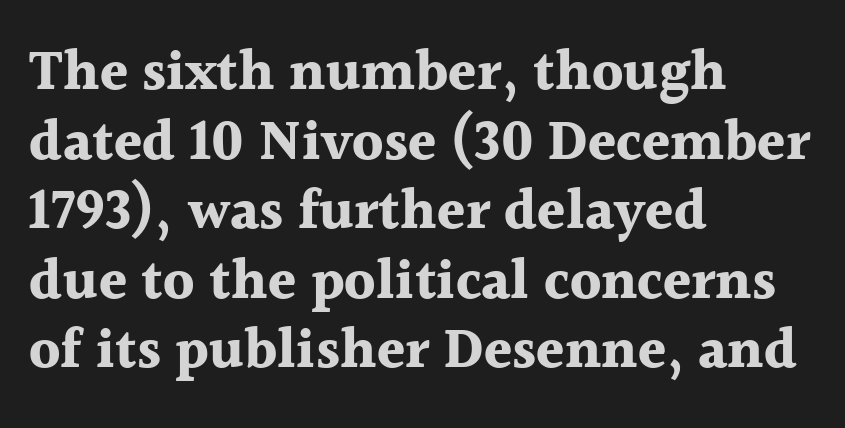
The characters look thick and weighty, a clear bold. You can tell from the footed stems that serif type was used. The foot of each line stays bare and open. Nobody touched the tracking dial on this one.
